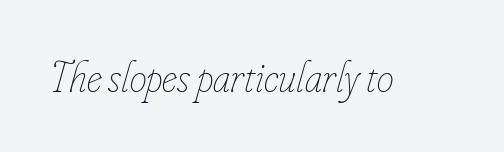
Clear beneath every line of the passage. The face looks like a standard text weight, possibly lighter. Students, note that the glyphs here touch the page at normal intervals. The typography opts for an oblique posture over an upright one. The face used here is proportionally spaced, like ordinary book or web type.
